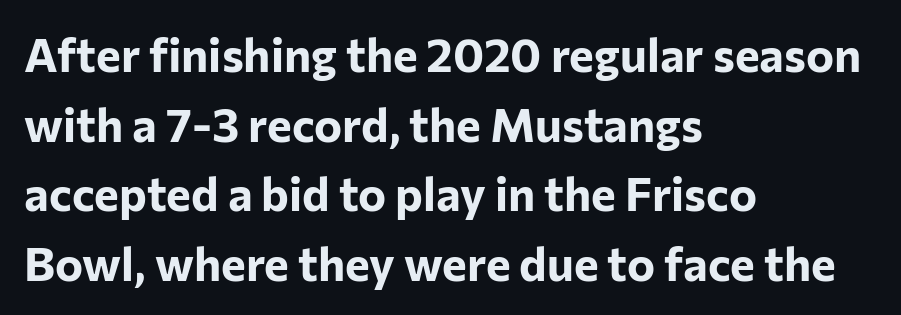
The image shows 47 px bold sans-serif type, upright; set left-aligned, normal line spacing (1.48x), normal letter spacing, not underlined; low stroke contrast and a medium x-height.
